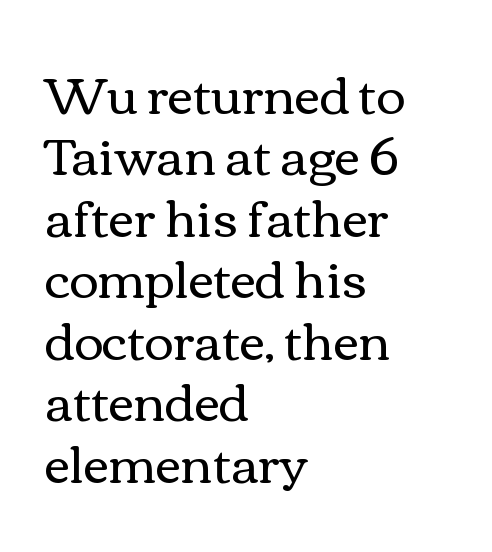
The image shows 50 px regular-weight, wide type, upright; set left-aligned, line spacing 1.23x, normal letter spacing, not underlined; a medium x-height.
